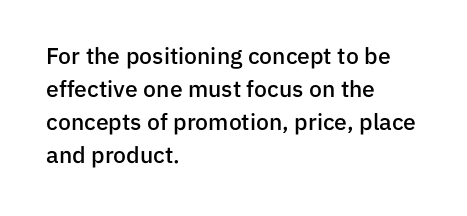
Q: Is the text bold? A: Semi-bold.
Q: Is the text italic (slanted)? A: No, it is upright.
Q: Is the text underlined? A: No.
Q: How is the paragraph aligned? A: Left-aligned.
Q: Is the spacing between letters normal or unusually wide? A: Normal.
Q: Is the spacing between lines tight, normal or loose? A: Normal.
